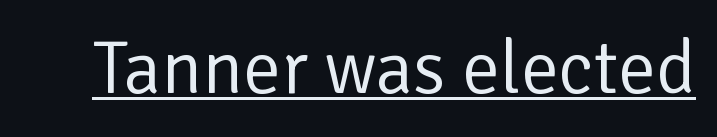
Q: Is the text bold? A: No.
Q: Is the text italic (slanted)? A: No, it is upright.
Q: Is the typeface a serif or a sans-serif typeface? A: Sans-serif.
Q: Is the text underlined? A: Yes.
Q: Is the spacing between letters normal or unusually wide? A: Normal.
Q: Width (condensed, normal, or wide)? A: Normal.
Q: Stroke contrast? A: Low.
Q: x-height? A: Medium.
Q: Monospaced? A: No.
